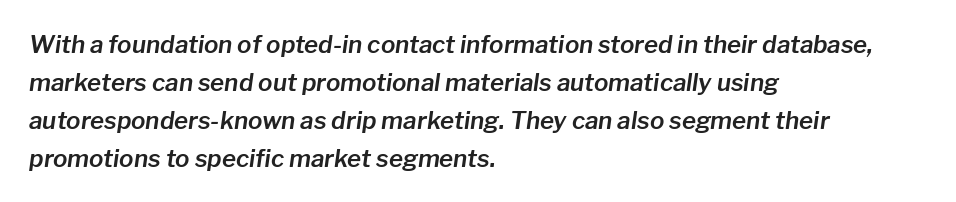
Each new line begins a customary step beneath the previous one. The rendering keeps characters at their native spacing. Letters rest on an invisible, unmarked baseline. Style check: oblique. Every row of glyphs begins at an identical x-position on the left.
